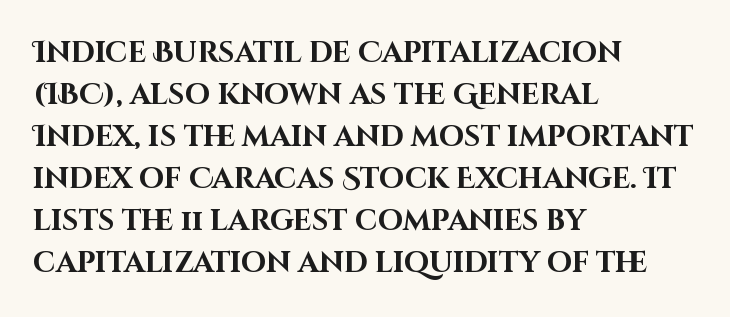
In terms of weight, the rendering is a true, heavy bold. The typesetter chose a ragged-right arrangement here. Think of a printed novel: that variable character pitch is what you see here. The lettering stays uniformly vertical, giving the passage a roman look.
